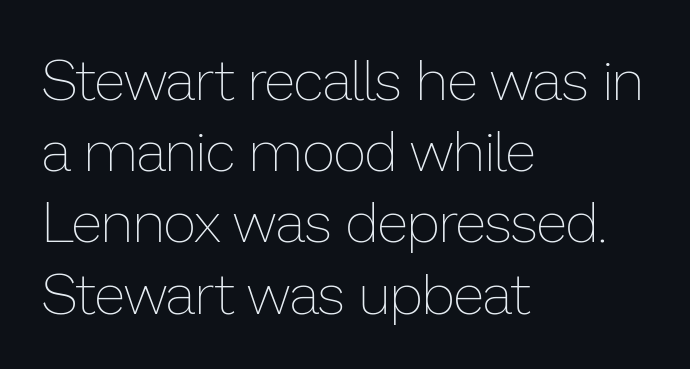
Here the designer chose a conventional face with non-uniform glyph widths. Stroke thickness stays within the range of a standard reading face or lighter. Is the letter spacing exaggerated? No — it looks like the ordinary default. If you drew a line through each stem, it would be perfectly vertical. Descenders are the only things crossing below the line.
